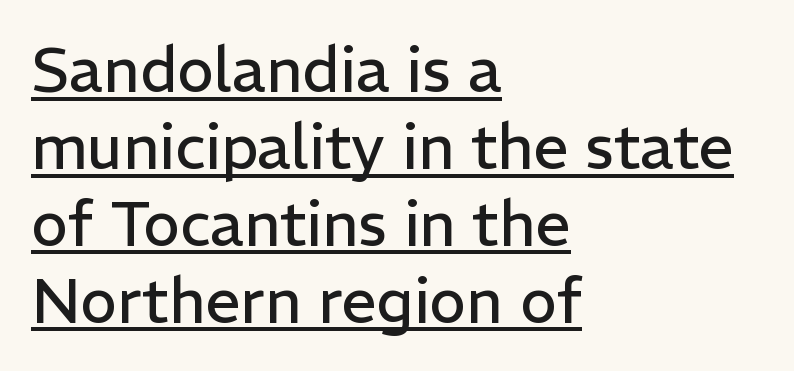
The image shows 62 px regular-weight sans-serif type, upright; set left-aligned, line spacing 1.24x, normal letter spacing, underlined; low stroke contrast and a medium x-height.
